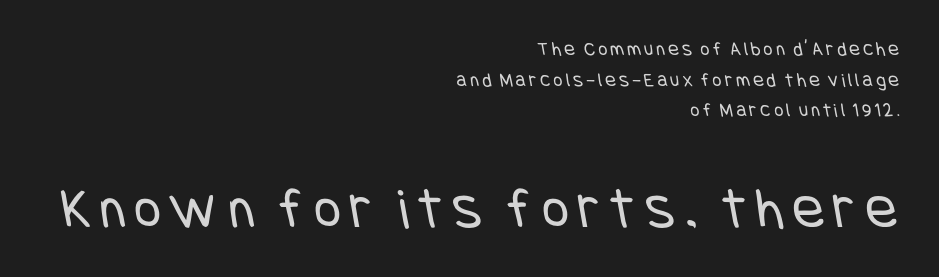
{"serif": "no", "bold": "no", "weight": "regular", "width": "condensed", "stroke_contrast": "low", "x_height": "large", "underline": "no", "align": "right", "line_spacing": "normal", "line_spacing_ratio": 1.53, "larger_block": "second", "size_ratio": 2.95, "glyph_px": 59}
